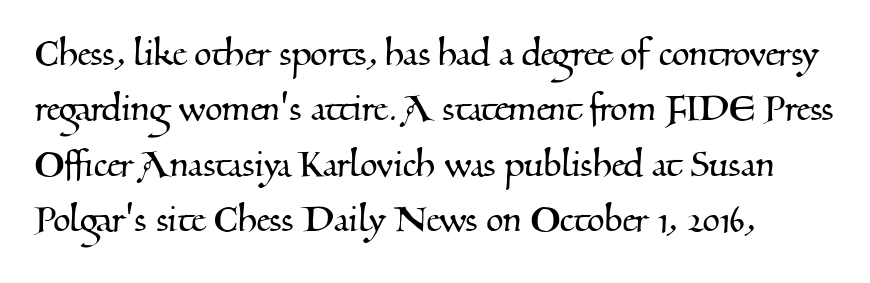
Q: Is the typeface a serif or a sans-serif typeface? A: Serif.
Q: Is the text underlined? A: No.
Q: Is the spacing between letters normal or unusually wide? A: Normal.
Q: Width (condensed, normal, or wide)? A: Normal.
Q: Stroke contrast? A: Medium.
Q: x-height? A: Small.
Q: Monospaced? A: No.
